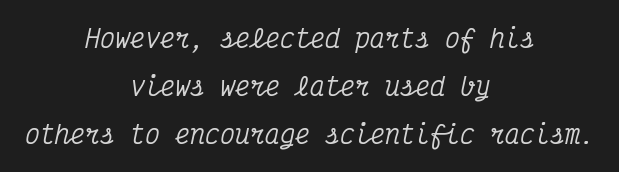
Q: Is the text italic (slanted)? A: Yes, it leans right by about 12 degrees.
Q: Is the text underlined? A: No.
Q: How is the paragraph aligned? A: Centered.
Q: Is the spacing between letters normal or unusually wide? A: Normal.
Q: Is the spacing between lines tight, normal or loose? A: Loose.
